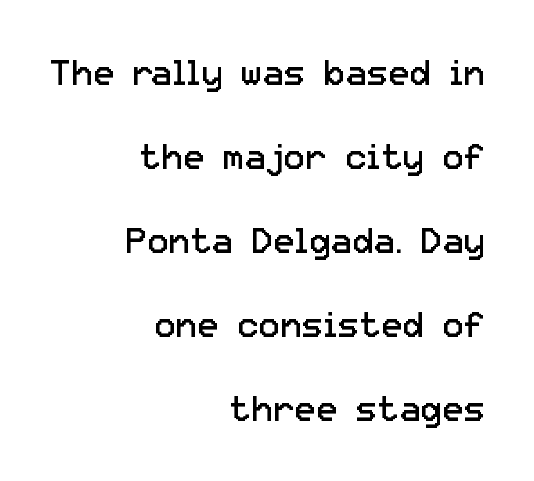
{"serif": "no", "italic": "no", "bold": "no", "weight": "regular", "width": "normal", "stroke_contrast": "low", "x_height": "medium", "monospaced": "no", "underline": "no", "align": "right", "line_spacing": "loose", "line_spacing_ratio": 2.33, "letter_spacing": "normal", "letter_spacing_em": 0.0, "glyph_px": 36}
